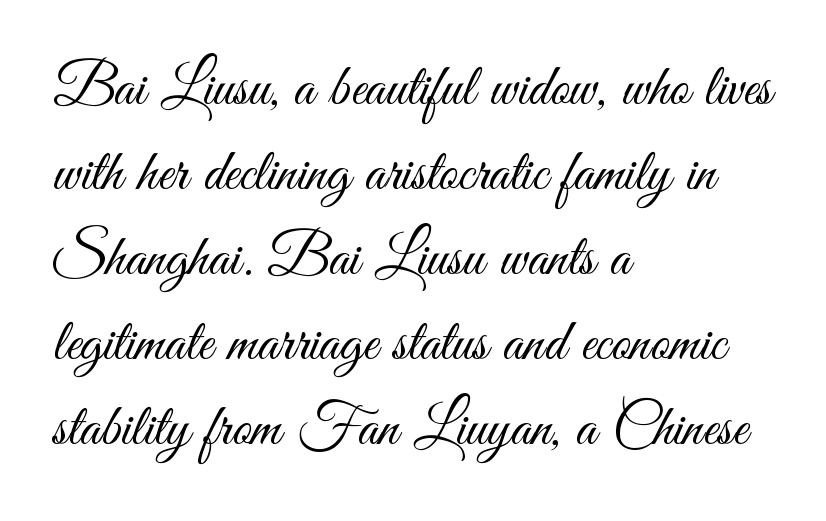
Q: Is the text bold? A: No.
Q: Is the text italic (slanted)? A: Yes.
Q: Is the typeface a serif or a sans-serif typeface? A: Sans-serif.
Q: Is the text underlined? A: No.
Q: How is the paragraph aligned? A: Left-aligned.
Q: Is the spacing between letters normal or unusually wide? A: Normal.
Q: Is the spacing between lines tight, normal or loose? A: Normal.
Q: Width (condensed, normal, or wide)? A: Condensed.
Q: Stroke contrast? A: Medium.
Q: x-height? A: Small.
Q: Monospaced? A: No.
